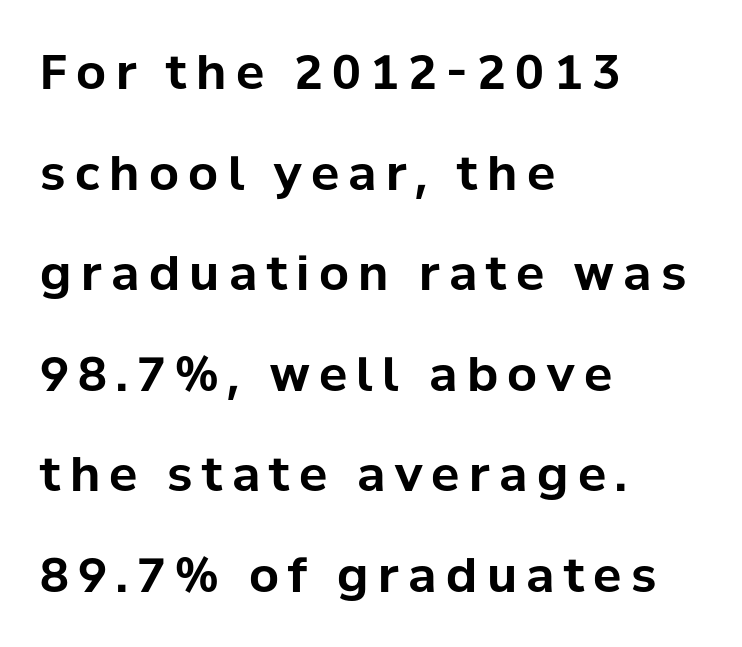
The image shows 47 px bold sans-serif type, upright; set left-aligned, loose line spacing (2.14x), unusually wide letter spacing (+0.2 em), not underlined; low stroke contrast and a medium x-height.
